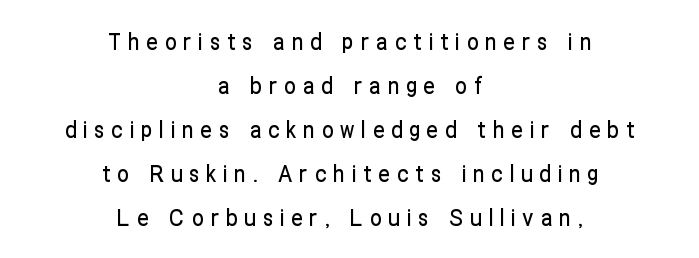
{"italic": "no", "underline": "no", "align": "center", "line_spacing": "loose", "line_spacing_ratio": 1.91, "letter_spacing": "wide", "letter_spacing_em": 0.3, "glyph_px": 23}
